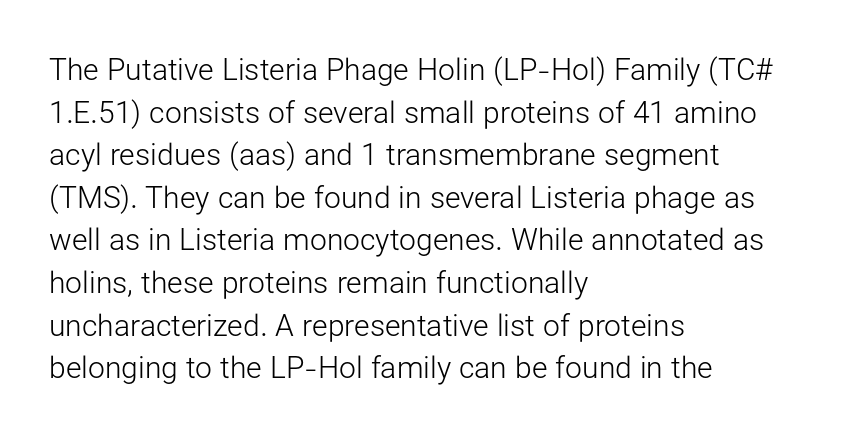
{"serif": "no", "italic": "no", "bold": "no", "weight": "light", "width": "normal", "stroke_contrast": "low", "x_height": "medium", "monospaced": "no", "underline": "no", "align": "left", "line_spacing": "normal", "line_spacing_ratio": 1.42, "letter_spacing": "normal", "letter_spacing_em": 0.0, "glyph_px": 30}
